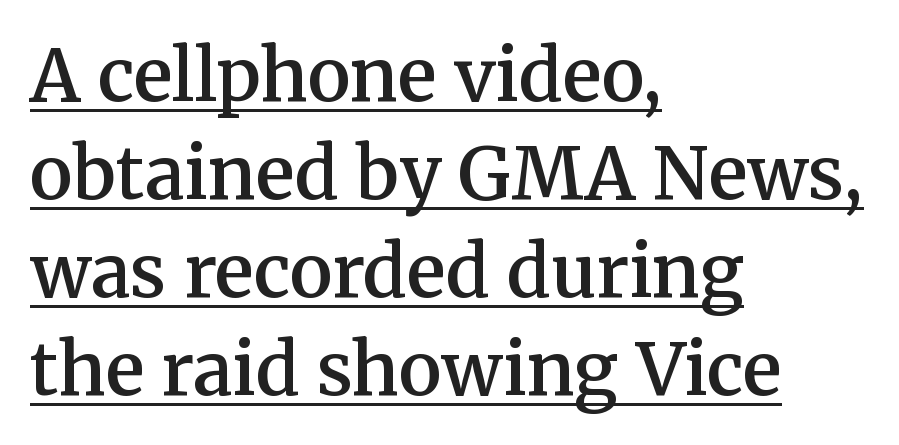
Notice how the passage keeps a crisp vertical edge on the left only. Is the letter spacing exaggerated? No — it looks like the ordinary default. Successive baselines arrive at the customary interval. Compared with undecorated copy, this sample adds a rule below the words.
